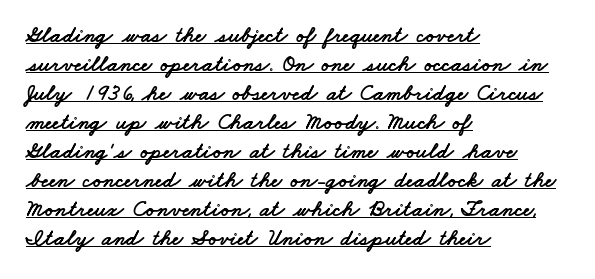
{"underline": "yes", "align": "left", "line_spacing": "normal", "line_spacing_ratio": 1.26, "letter_spacing": "normal", "letter_spacing_em": 0.0, "glyph_px": 23}
